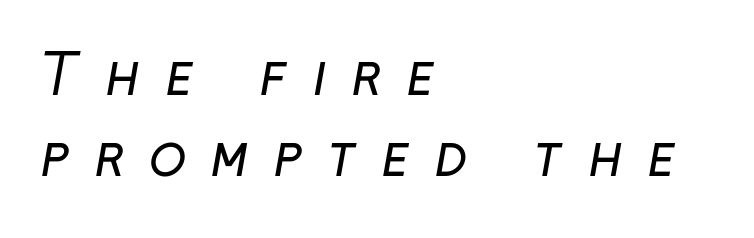
Q: Is the text bold? A: No.
Q: Is the typeface a serif or a sans-serif typeface? A: Sans-serif.
Q: Is the text underlined? A: No.
Q: How is the paragraph aligned? A: Left-aligned.
Q: Is the spacing between letters normal or unusually wide? A: Unusually wide.
Q: Is the spacing between lines tight, normal or loose? A: Normal.
Q: Width (condensed, normal, or wide)? A: Normal.
Q: Stroke contrast? A: Low.
Q: x-height? A: Medium.
Q: Monospaced? A: No.
